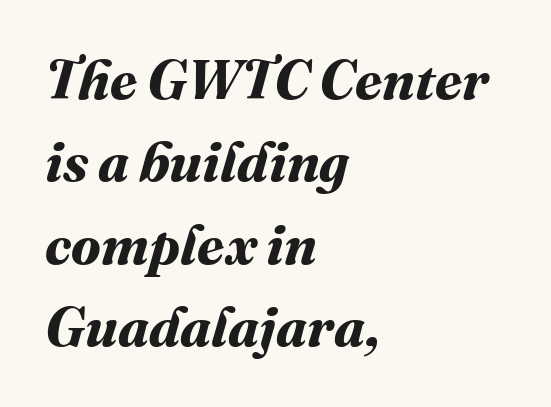
Q: Is the text bold? A: Yes.
Q: Is the text underlined? A: No.
Q: How is the paragraph aligned? A: Left-aligned.
Q: Is the spacing between letters normal or unusually wide? A: Normal.
Q: Is the spacing between lines tight, normal or loose? A: Normal.
Q: Width (condensed, normal, or wide)? A: Normal.
Q: Stroke contrast? A: Medium.
Q: x-height? A: Medium.
Q: Monospaced? A: No.
